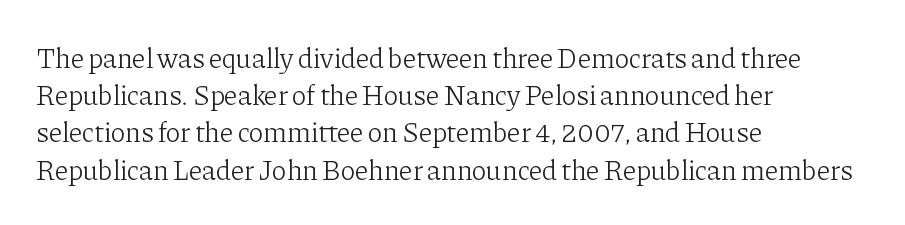
The image shows 28 px light serif type, upright; set left-aligned, normal line spacing (1.33x), normal letter spacing, not underlined; low stroke contrast and a medium x-height.
